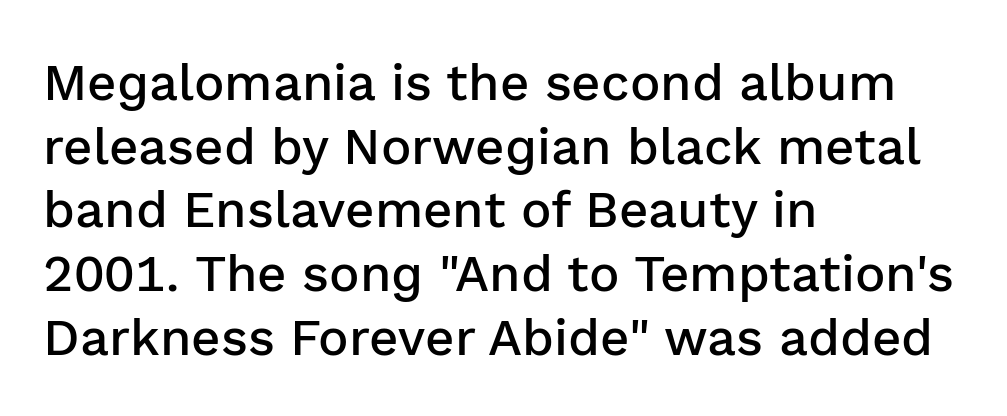
The image shows 51 px semibold sans-serif type, upright; set left-aligned, normal line spacing (1.25x), normal letter spacing, not underlined; low stroke contrast and a medium x-height.
